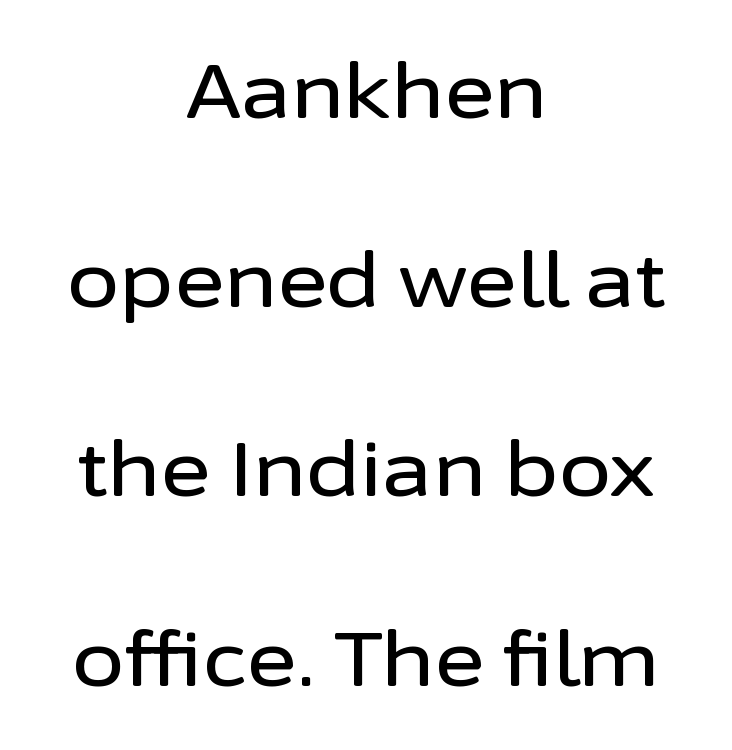
{"serif": "no", "italic": "no", "width": "normal", "stroke_contrast": "low", "x_height": "medium", "monospaced": "no", "underline": "no", "align": "center", "line_spacing": "loose", "line_spacing_ratio": 2.49, "letter_spacing": "normal", "letter_spacing_em": 0.0, "glyph_px": 76}
